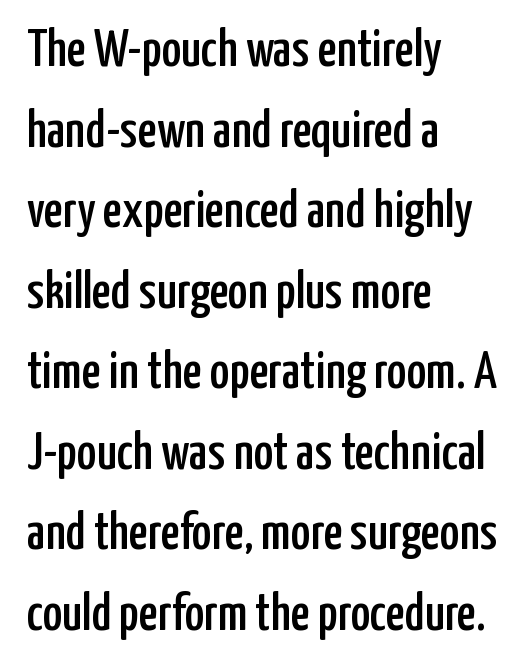
{"serif": "no", "italic": "no", "width": "condensed", "stroke_contrast": "low", "x_height": "medium", "monospaced": "no", "underline": "no", "align": "left", "line_spacing": "normal", "line_spacing_ratio": 1.52, "letter_spacing": "normal", "letter_spacing_em": 0.0, "glyph_px": 53}
